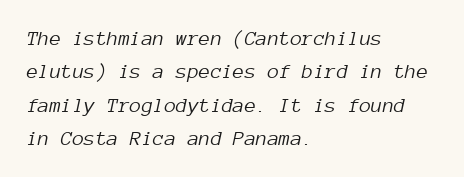
Leading matches the norm, producing a regular column. The face used here is rendered with its standard letterfit. Where is the straight margin? On the left. Underline: absent. Think standard paragraph weight, or any step lighter than that. Posture: slanted.
